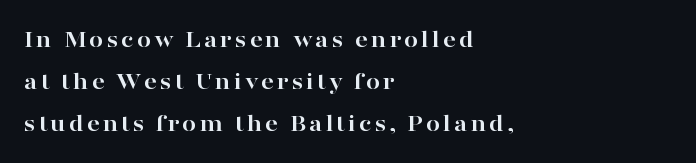
The image shows 25 px bold type, upright; set left-aligned, normal line spacing (1.68x), not underlined.
